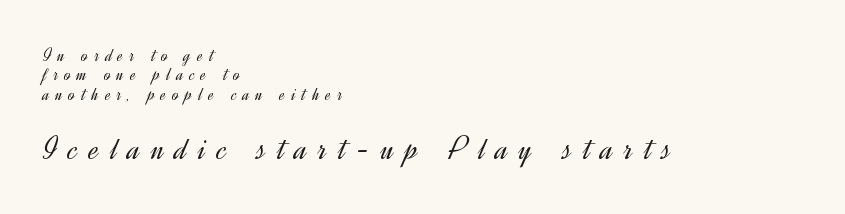
The image shows 34 px light sans-serif type; set left-aligned, tight line spacing (1.02x), unusually wide letter spacing (+0.33 em), not underlined; the second (bottom) block is 1.79x larger; a small x-height.
